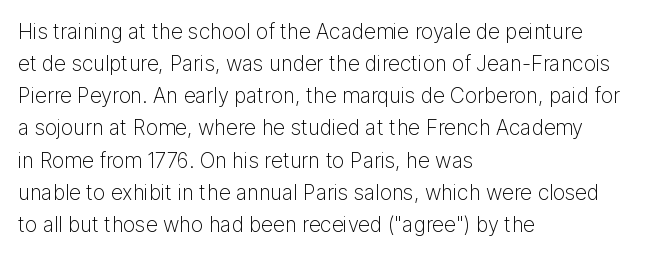
Is the block centered? No — it sits flush against the left margin. Honestly, the row spacing looks completely unremarkable. Check under the words: just untouched page. Ascenders rise straight up at ninety degrees. Nobody touched the tracking dial on this one.
